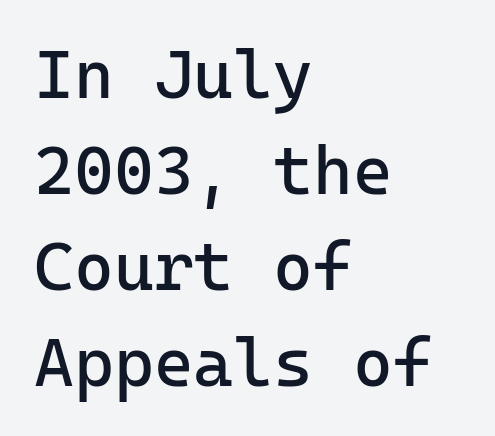
Q: Is the text bold? A: No.
Q: Is the text italic (slanted)? A: No, it is upright.
Q: Is the typeface a serif or a sans-serif typeface? A: Sans-serif.
Q: Is the text underlined? A: No.
Q: How is the paragraph aligned? A: Left-aligned.
Q: Is the spacing between letters normal or unusually wide? A: Normal.
Q: Is the spacing between lines tight, normal or loose? A: Normal.
Q: Width (condensed, normal, or wide)? A: Normal.
Q: Stroke contrast? A: Low.
Q: x-height? A: Medium.
Q: Monospaced? A: Yes.
